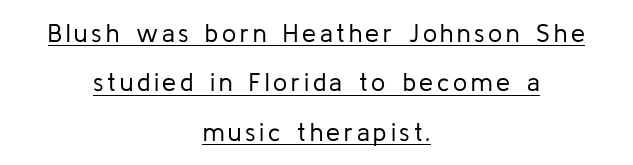
Q: Is the text bold? A: No.
Q: Is the text italic (slanted)? A: No, it is upright.
Q: Is the text underlined? A: Yes.
Q: How is the paragraph aligned? A: Centered.
Q: Is the spacing between lines tight, normal or loose? A: Loose.
